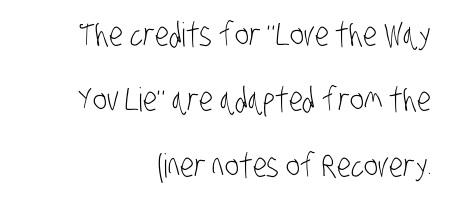
Q: Is the text bold? A: No.
Q: Is the typeface a serif or a sans-serif typeface? A: Sans-serif.
Q: Is the text underlined? A: No.
Q: How is the paragraph aligned? A: Right-aligned.
Q: Is the spacing between letters normal or unusually wide? A: Normal.
Q: Is the spacing between lines tight, normal or loose? A: Loose.
Q: Width (condensed, normal, or wide)? A: Condensed.
Q: Stroke contrast? A: Low.
Q: x-height? A: Large.
Q: Monospaced? A: No.
